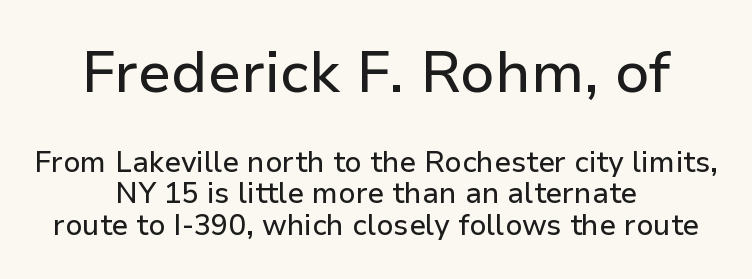
The image shows 58 px sans-serif type, upright; set centered, tight line spacing (1.08x), normal letter spacing, not underlined; the first (top) block is 2.0x larger; low stroke contrast and a medium x-height.
